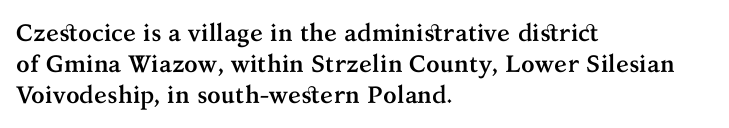
{"italic": "no", "bold": "yes", "underline": "no", "align": "left", "line_spacing": "normal", "line_spacing_ratio": 1.3, "letter_spacing": "normal", "letter_spacing_em": 0.0, "glyph_px": 24}
